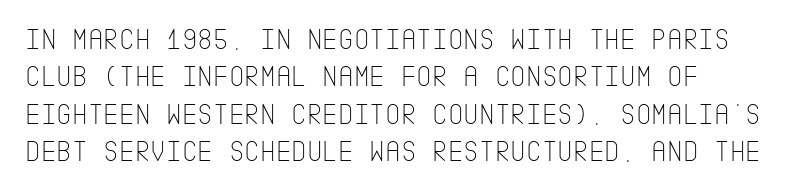
Q: Is the text bold? A: No.
Q: Is the text italic (slanted)? A: No, it is upright.
Q: Is the typeface a serif or a sans-serif typeface? A: Sans-serif.
Q: Is the text underlined? A: No.
Q: Is the spacing between letters normal or unusually wide? A: Normal.
Q: Is the spacing between lines tight, normal or loose? A: Normal.
Q: Width (condensed, normal, or wide)? A: Condensed.
Q: Stroke contrast? A: Low.
Q: x-height? A: Large.
